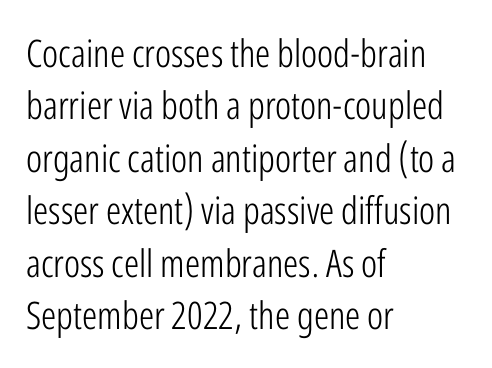
{"serif": "no", "italic": "no", "bold": "no", "weight": "light", "width": "condensed", "stroke_contrast": "low", "x_height": "medium", "monospaced": "no", "underline": "no", "align": "left", "line_spacing": "normal", "line_spacing_ratio": 1.38, "letter_spacing": "normal", "letter_spacing_em": 0.0, "glyph_px": 38}
